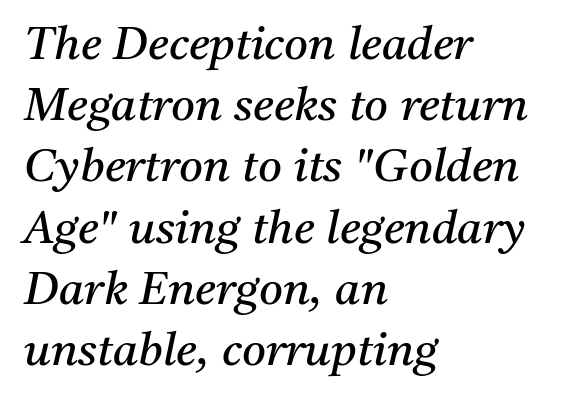
The image shows 46 px regular-weight serif type, italic (leaning right); set left-aligned, normal line spacing (1.33x), normal letter spacing, not underlined; medium stroke contrast and a medium x-height.
